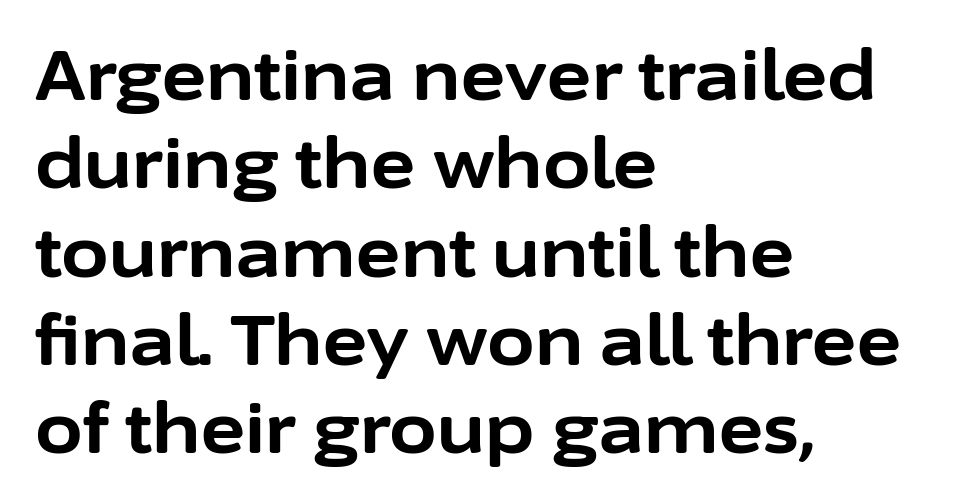
{"serif": "no", "italic": "no", "bold": "yes", "weight": "bold", "width": "normal", "stroke_contrast": "low", "x_height": "medium", "monospaced": "no", "underline": "no", "align": "left", "line_spacing": "normal", "line_spacing_ratio": 1.28, "letter_spacing": "normal", "letter_spacing_em": 0.0, "glyph_px": 69}
